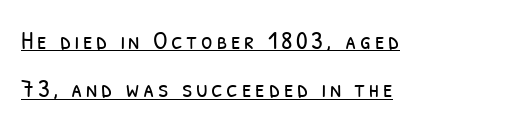
You can see a thin bar hugging the bottom of the glyphs. Stroke mass is kept to a normal reading level or below. Visually the block forms a straight wall on the left and a jagged coastline on the right.
